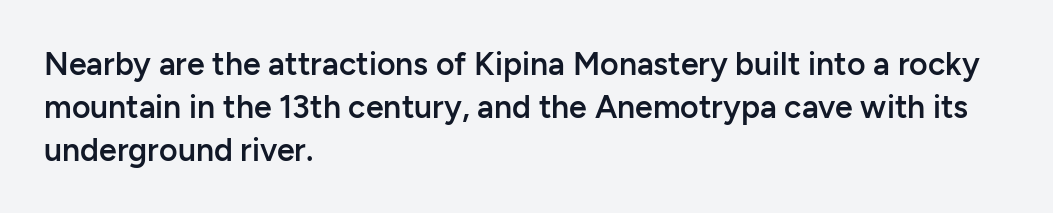
{"serif": "no", "italic": "no", "bold": "semi", "weight": "semibold", "width": "normal", "stroke_contrast": "low", "x_height": "medium", "monospaced": "no", "underline": "no", "align": "left", "line_spacing": "normal", "line_spacing_ratio": 1.34, "letter_spacing": "normal", "letter_spacing_em": 0.0, "glyph_px": 32}
